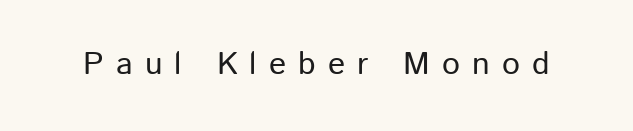
The image shows 32 px sans-serif type, upright; set unusually wide letter spacing (+0.38 em), not underlined; low stroke contrast and a medium x-height.
